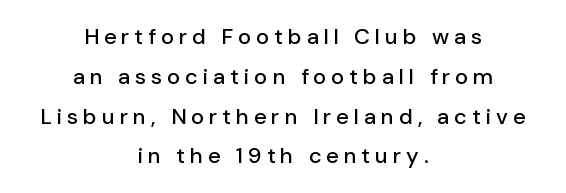
Decoration check: the copy has no underline. Centered paragraph, ragged on both sides. Upright lettering throughout. The horizontal fit of the characters is loose and conspicuously gappy.
